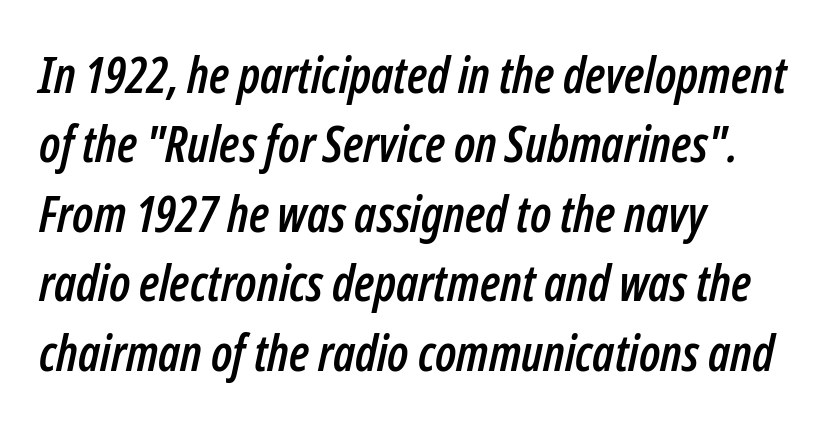
The line-height multiplier appears to be the usual default. This sample has the flowing, uneven cadence of proportional lettering. Leftover space on each line is placed entirely after the last word. Nothing unusual about the tracking: characters are spaced as the font intends.
